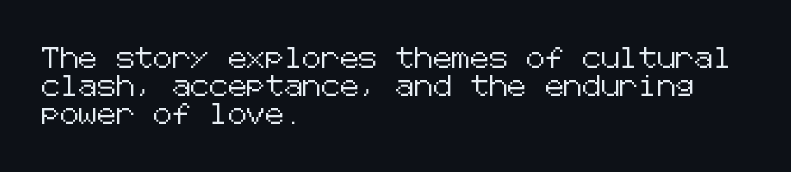
Teacher's note: observe the even left margin — that is flush-left alignment. No italicization has been applied; the sample stays upright. Clear beneath every line of the passage. Honestly, the letter spacing is just normal — you wouldn't notice it. A typesetter would call this leading conventional body-copy spacing.
